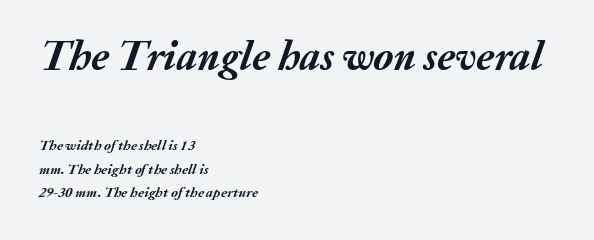
{"italic": "yes", "lean": "right", "slant_degrees": 20, "bold": "yes", "weight": "semibold", "width": "normal", "stroke_contrast": "medium", "x_height": "medium", "monospaced": "no", "underline": "no", "align": "left", "line_spacing": "normal", "line_spacing_ratio": 1.65, "letter_spacing": "normal", "letter_spacing_em": 0.0, "larger_block": "first", "size_ratio": 2.93, "glyph_px": 41}
